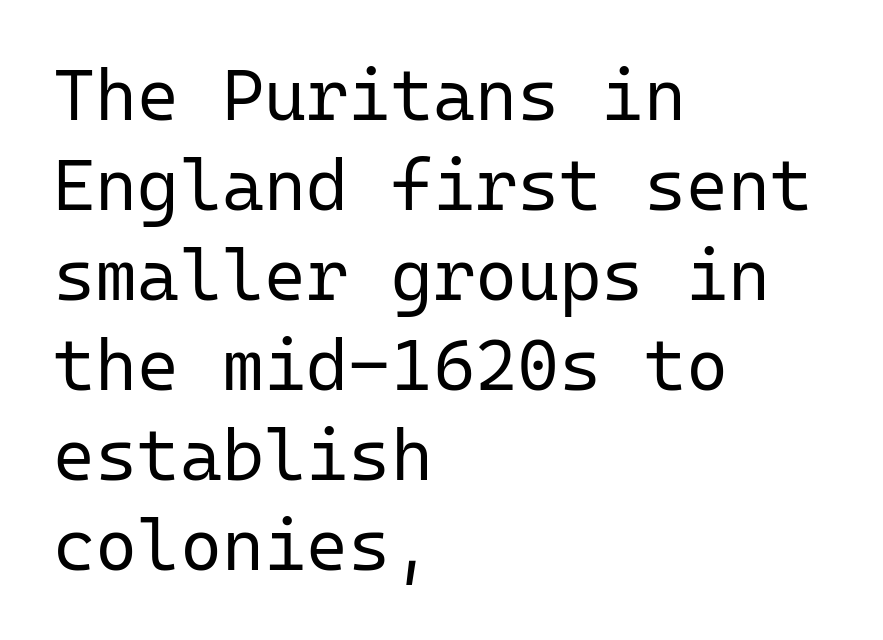
The image shows 72 px regular-weight sans-serif type, upright, monospaced; set left-aligned, normal line spacing (1.25x), normal letter spacing, not underlined; low stroke contrast and a medium x-height.
